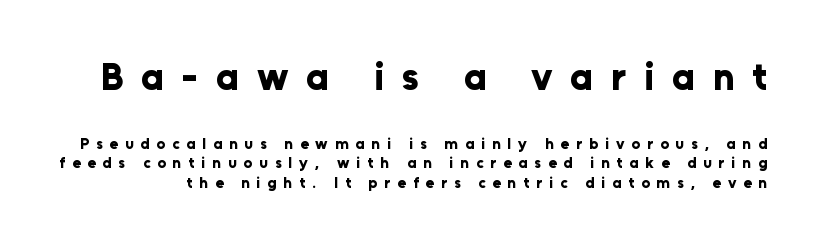
Q: Is the text bold? A: Yes.
Q: Is the text italic (slanted)? A: No, it is upright.
Q: Is the typeface a serif or a sans-serif typeface? A: Sans-serif.
Q: Is the text underlined? A: No.
Q: Is the spacing between letters normal or unusually wide? A: Unusually wide.
Q: Is the spacing between lines tight, normal or loose? A: Normal.
Q: Which block of text is set in a larger size, the first (top) or the second (bottom)? A: The first (top) one.
Q: Width (condensed, normal, or wide)? A: Normal.
Q: Stroke contrast? A: Low.
Q: x-height? A: Medium.
Q: Monospaced? A: No.
